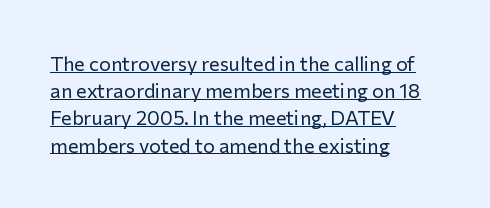
Italic? Not at all — the glyphs are vertical. Spacing between characters is what you'd get straight out of the box. Each new line begins a customary step beneath the previous one. Stroke mass is kept to a normal reading level or below. The rendering anchors every line to the left-hand side.
